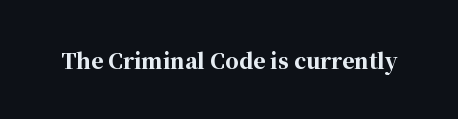
The image shows 21 px bold type, upright; set normal letter spacing, not underlined.
